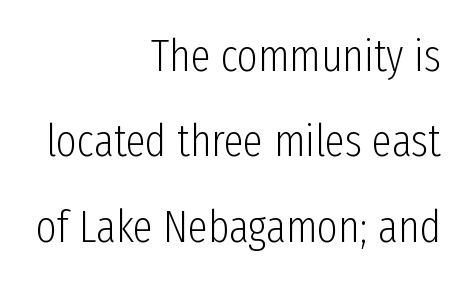
You can tell from the bare stems that sans-serif type was used. Each new line begins a long way beneath the previous one. The line texture is even and compact thanks to regular tracking. Is there any slant? The stems are plumb. Line ends are locked; line starts wander.
